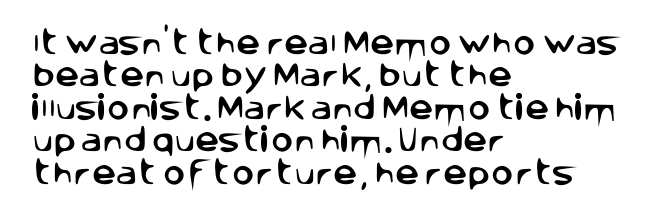
The image shows 27 px text type, upright; set left-aligned, line spacing 1.2x, normal letter spacing, not underlined.
